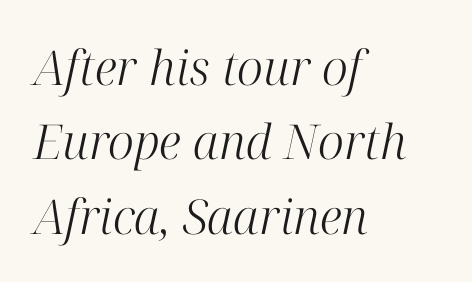
The image shows 48 px light serif type, italic (leaning right); set left-aligned, normal line spacing (1.55x), normal letter spacing, not underlined; high stroke contrast and a medium x-height.
